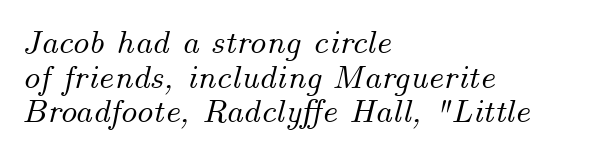
{"italic": "yes", "lean": "right", "slant_degrees": 14, "width": "normal", "stroke_contrast": "medium", "x_height": "small", "monospaced": "no", "underline": "no", "align": "left", "line_spacing": "tight", "line_spacing_ratio": 1.02, "letter_spacing": "normal", "letter_spacing_em": 0.0, "glyph_px": 34}
